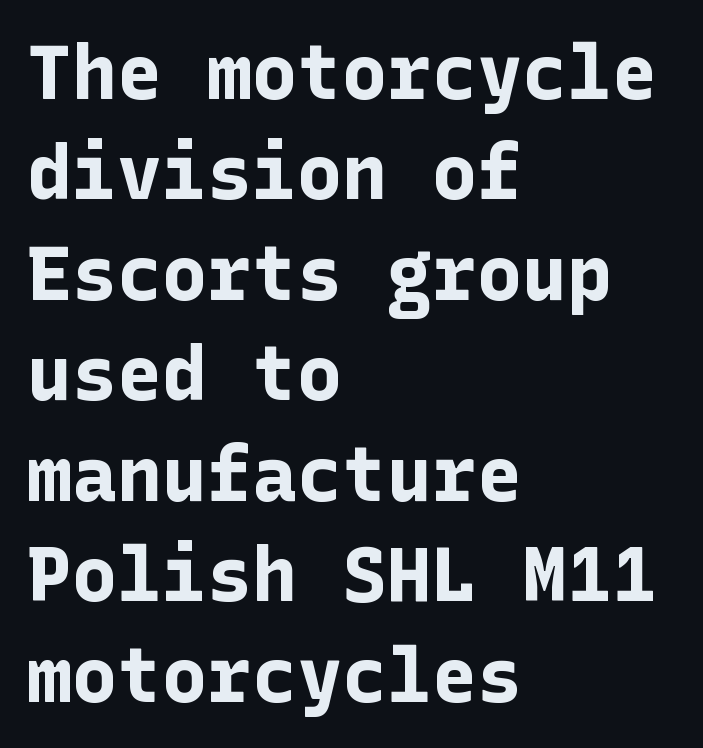
Regarding serifs, this sample does without them. What stands out about the letter spacing? Nothing — it is the standard amount. These lines sit exactly where default settings would place them. The lettering holds an erect, upright posture throughout. Strokes here are thick enough to call this a true bold. The compositor pushed each line to the left boundary.
